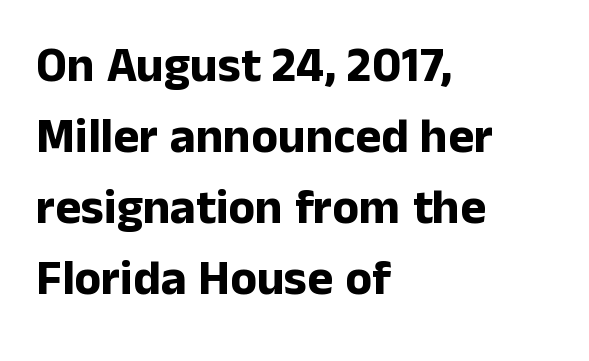
The baseline area is clear. Successive baselines arrive at the customary interval. How heavy is the stroke? Heavy — this is a bold. Is this a fixed-width face? No — the glyphs have proportional, varying widths.
